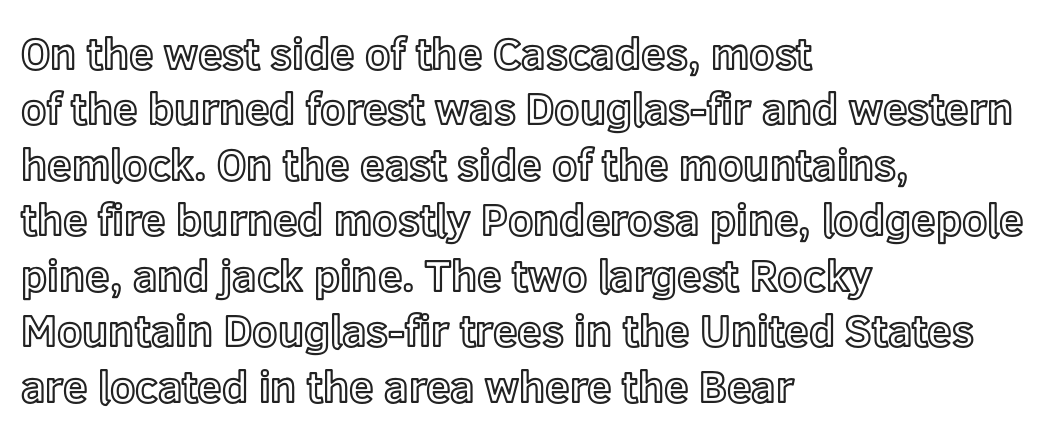
The image shows 44 px text type, upright; set left-aligned, normal line spacing (1.26x), normal letter spacing, not underlined; a medium x-height.
